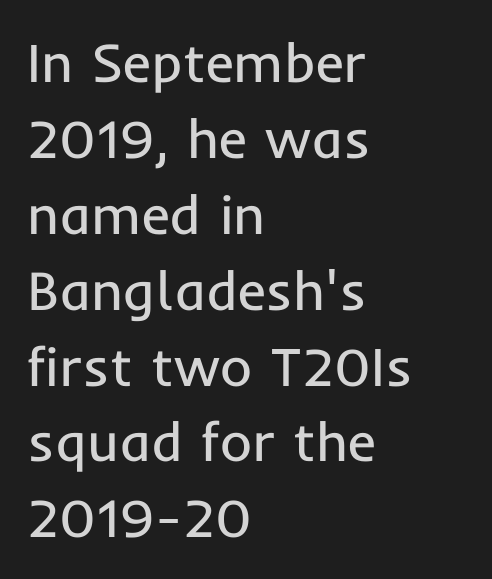
Looks like regular typesetting: each glyph gets only the width it needs. The lettering stays uniformly vertical, giving the passage a roman look. Note: no serifs on the glyphs. Stroke mass is kept to a normal reading level or below.
